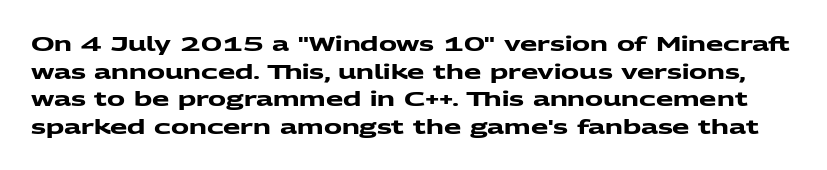
{"bold": "yes", "underline": "no", "line_spacing": "normal", "line_spacing_ratio": 1.38, "letter_spacing": "normal", "letter_spacing_em": 0.0, "glyph_px": 20}
